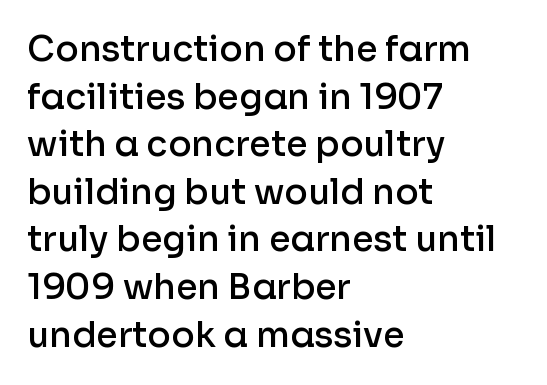
{"serif": "no", "italic": "no", "bold": "semi", "weight": "semibold", "width": "normal", "stroke_contrast": "low", "x_height": "medium", "monospaced": "no", "underline": "no", "align": "left", "line_spacing": "normal", "line_spacing_ratio": 1.36, "letter_spacing": "normal", "letter_spacing_em": 0.0, "glyph_px": 35}
